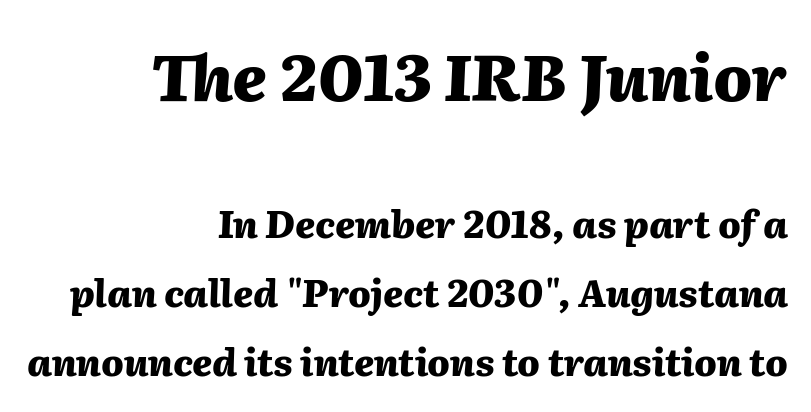
Q: Is the text bold? A: Yes.
Q: Is the text italic (slanted)? A: Yes, it leans right by about 2 degrees.
Q: Is the text underlined? A: No.
Q: How is the paragraph aligned? A: Right-aligned.
Q: Is the spacing between letters normal or unusually wide? A: Normal.
Q: Which block of text is set in a larger size, the first (top) or the second (bottom)? A: The first (top) one.
Q: Width (condensed, normal, or wide)? A: Normal.
Q: Stroke contrast? A: Medium.
Q: x-height? A: Medium.
Q: Monospaced? A: No.
